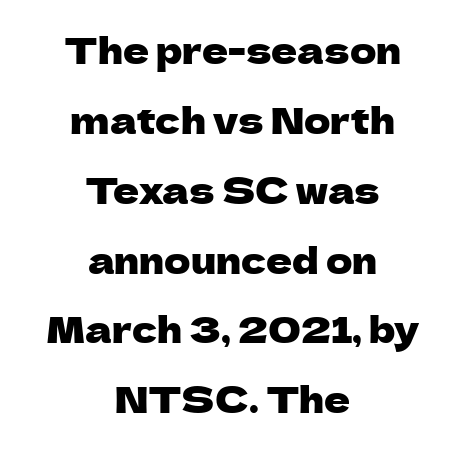
Q: Is the text italic (slanted)? A: No, it is upright.
Q: Is the typeface a serif or a sans-serif typeface? A: Sans-serif.
Q: Is the text underlined? A: No.
Q: How is the paragraph aligned? A: Centered.
Q: Is the spacing between letters normal or unusually wide? A: Normal.
Q: Is the spacing between lines tight, normal or loose? A: Loose.
Q: Width (condensed, normal, or wide)? A: Normal.
Q: Stroke contrast? A: Low.
Q: x-height? A: Medium.
Q: Monospaced? A: No.
